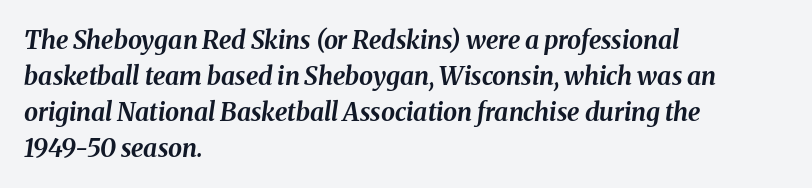
{"italic": "yes", "lean": "right", "slant_degrees": 8, "bold": "yes", "underline": "no", "align": "left", "line_spacing": "normal", "line_spacing_ratio": 1.44, "letter_spacing": "normal", "letter_spacing_em": 0.0, "glyph_px": 25}
